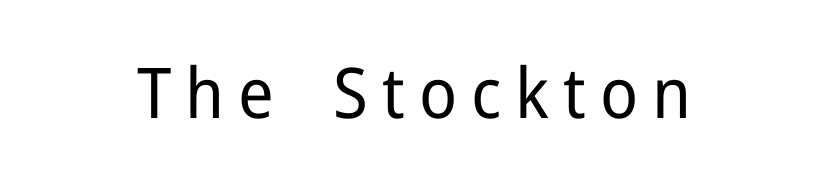
{"serif": "no", "italic": "no", "bold": "no", "weight": "regular", "width": "normal", "stroke_contrast": "low", "x_height": "medium", "monospaced": "no", "underline": "no", "align": "center", "letter_spacing": "wide", "letter_spacing_em": 0.2, "glyph_px": 70}
